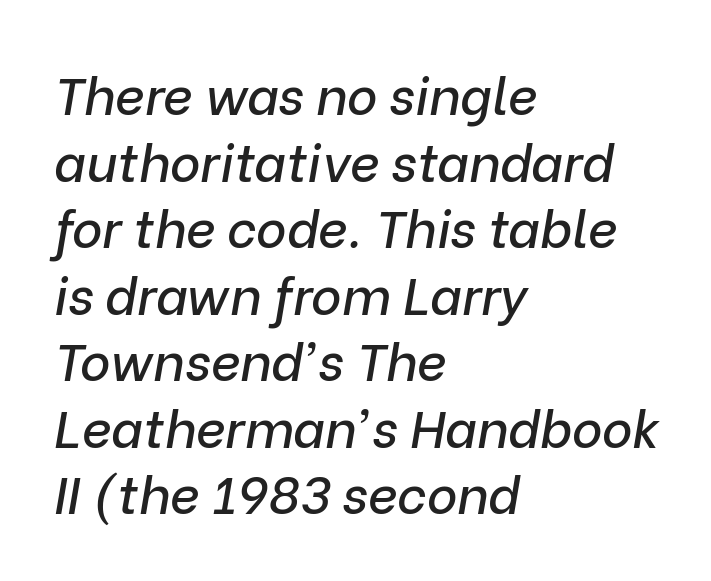
Q: Is the text italic (slanted)? A: Yes, it leans right by about 9 degrees.
Q: Is the text underlined? A: No.
Q: How is the paragraph aligned? A: Left-aligned.
Q: Is the spacing between letters normal or unusually wide? A: Normal.
Q: Is the spacing between lines tight, normal or loose? A: Normal.
Q: Width (condensed, normal, or wide)? A: Normal.
Q: Stroke contrast? A: Low.
Q: x-height? A: Medium.
Q: Monospaced? A: No.
